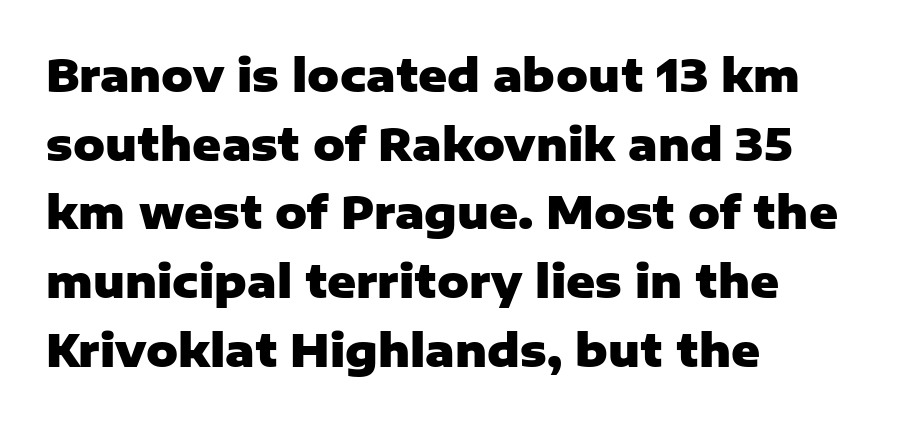
{"serif": "no", "italic": "no", "bold": "yes", "weight": "heavy", "width": "normal", "stroke_contrast": "low", "x_height": "medium", "monospaced": "no", "underline": "no", "align": "left", "line_spacing": "normal", "line_spacing_ratio": 1.56, "letter_spacing": "normal", "letter_spacing_em": 0.0, "glyph_px": 44}
